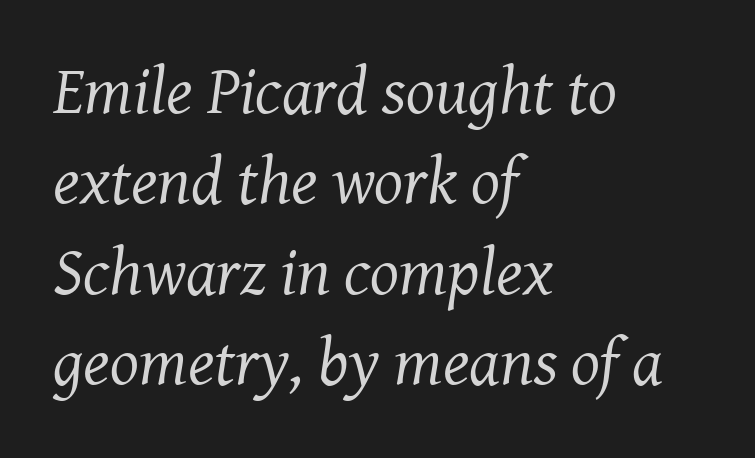
Q: Is the text bold? A: No.
Q: Is the text italic (slanted)? A: Yes, it leans right by about 8 degrees.
Q: Is the typeface a serif or a sans-serif typeface? A: Serif.
Q: Is the text underlined? A: No.
Q: How is the paragraph aligned? A: Left-aligned.
Q: Is the spacing between letters normal or unusually wide? A: Normal.
Q: Is the spacing between lines tight, normal or loose? A: Normal.
Q: Width (condensed, normal, or wide)? A: Normal.
Q: Stroke contrast? A: Medium.
Q: x-height? A: Medium.
Q: Monospaced? A: No.
